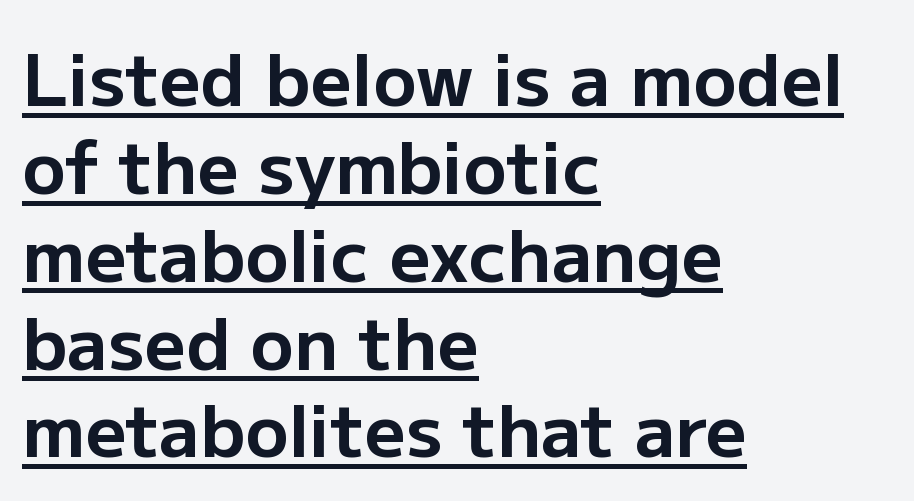
{"serif": "no", "italic": "no", "bold": "yes", "weight": "bold", "width": "normal", "stroke_contrast": "low", "x_height": "medium", "monospaced": "no", "underline": "yes", "align": "left", "line_spacing_ratio": 1.22, "letter_spacing": "normal", "letter_spacing_em": 0.0, "glyph_px": 72}
